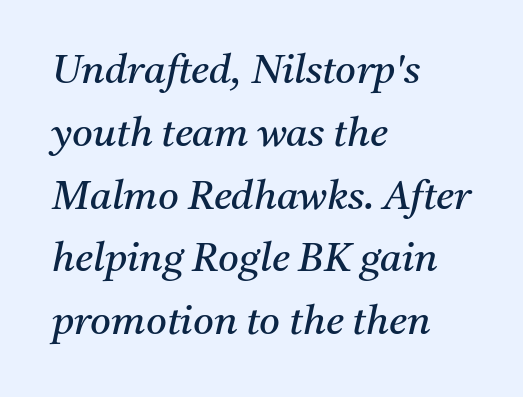
These lines are rendered in a variable-pitch font. Short and long lines alike share a common starting point at left. A normal amount of white space separates one row of letters from the next. Glyph-to-glyph distance matches everyday printed text.
